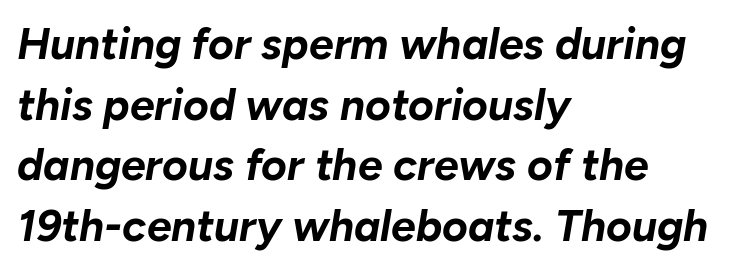
{"italic": "yes", "lean": "right", "slant_degrees": 10, "bold": "yes", "weight": "bold", "width": "normal", "stroke_contrast": "low", "x_height": "medium", "monospaced": "no", "underline": "no", "align": "left", "line_spacing": "normal", "line_spacing_ratio": 1.38, "letter_spacing": "normal", "letter_spacing_em": 0.0, "glyph_px": 44}
